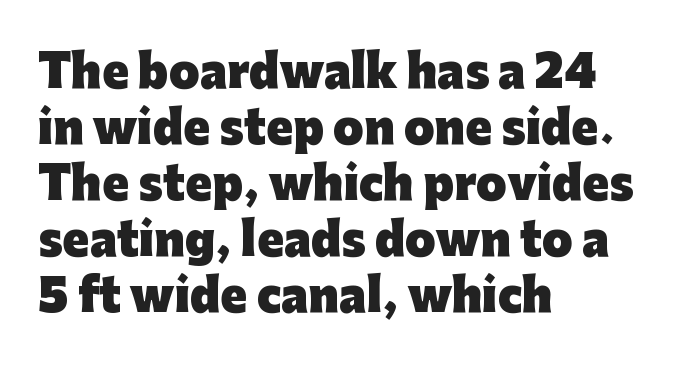
{"serif": "no", "italic": "no", "bold": "yes", "weight": "heavy", "width": "normal", "stroke_contrast": "low", "x_height": "medium", "monospaced": "no", "underline": "no", "align": "left", "line_spacing": "normal", "line_spacing_ratio": 1.27, "letter_spacing": "normal", "letter_spacing_em": 0.0, "glyph_px": 44}
